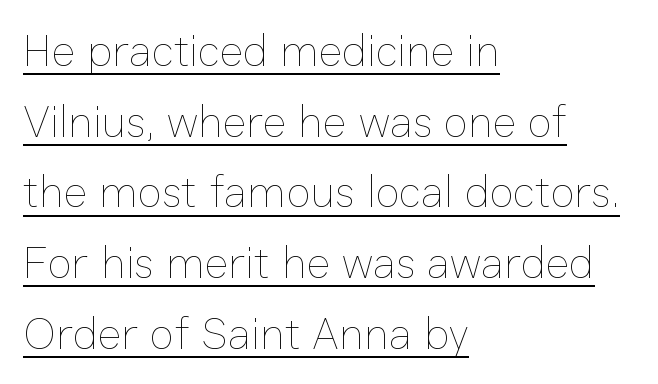
Q: Is the text bold? A: No.
Q: Is the text italic (slanted)? A: No, it is upright.
Q: Is the text underlined? A: Yes.
Q: How is the paragraph aligned? A: Left-aligned.
Q: Is the spacing between letters normal or unusually wide? A: Normal.
Q: Is the spacing between lines tight, normal or loose? A: Normal.
Q: Width (condensed, normal, or wide)? A: Normal.
Q: Stroke contrast? A: Low.
Q: x-height? A: Medium.
Q: Monospaced? A: No.
